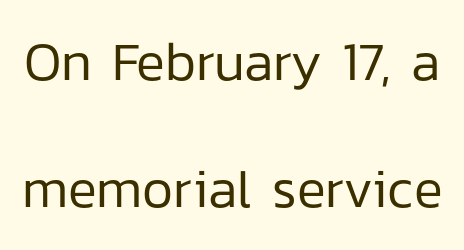
{"serif": "no", "italic": "no", "bold": "no", "weight": "regular", "width": "normal", "stroke_contrast": "low", "x_height": "medium", "monospaced": "no", "underline": "no", "line_spacing": "loose", "line_spacing_ratio": 2.36, "letter_spacing": "normal", "letter_spacing_em": 0.0, "glyph_px": 54}
